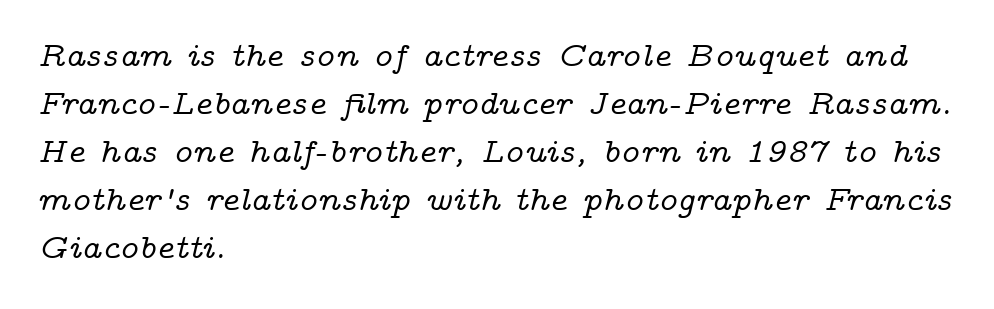
This block has exactly the height ordinary leading produces. This rendering features lettering with no underline. Tracking value appears to be zero — textbook default spacing. Characters are canted at an angle relative to the baseline's perpendicular. One-word summary of the alignment: left. Each letter keeps its own natural width here, so spacing adapts to shape.
